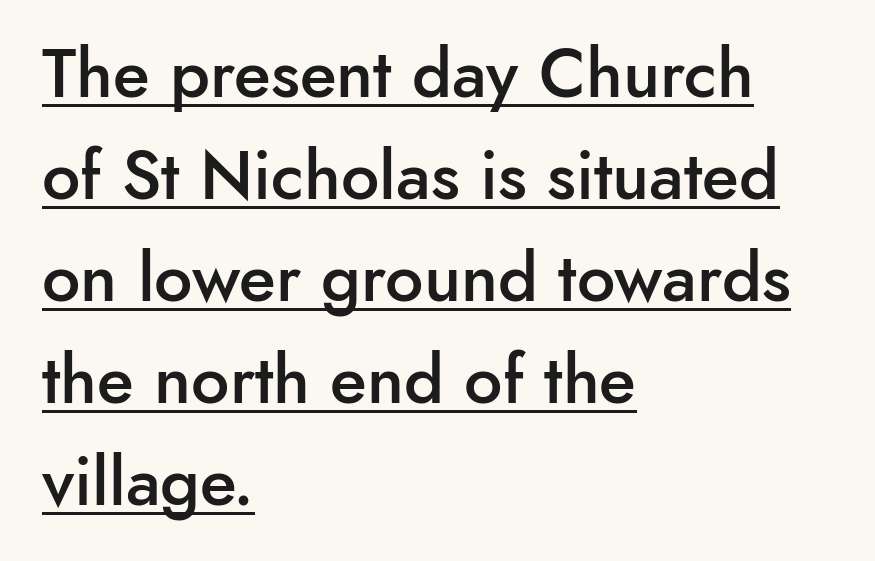
{"serif": "no", "italic": "no", "bold": "semi", "weight": "semibold", "width": "normal", "stroke_contrast": "low", "x_height": "small", "monospaced": "no", "underline": "yes", "align": "left", "line_spacing": "normal", "line_spacing_ratio": 1.5, "letter_spacing": "normal", "letter_spacing_em": 0.0, "glyph_px": 68}
